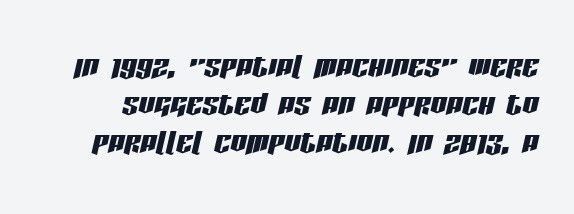
The image shows 40 px condensed type, italic (leaning right); set tight line spacing (0.95x), normal letter spacing, not underlined; low stroke contrast and a large x-height.
